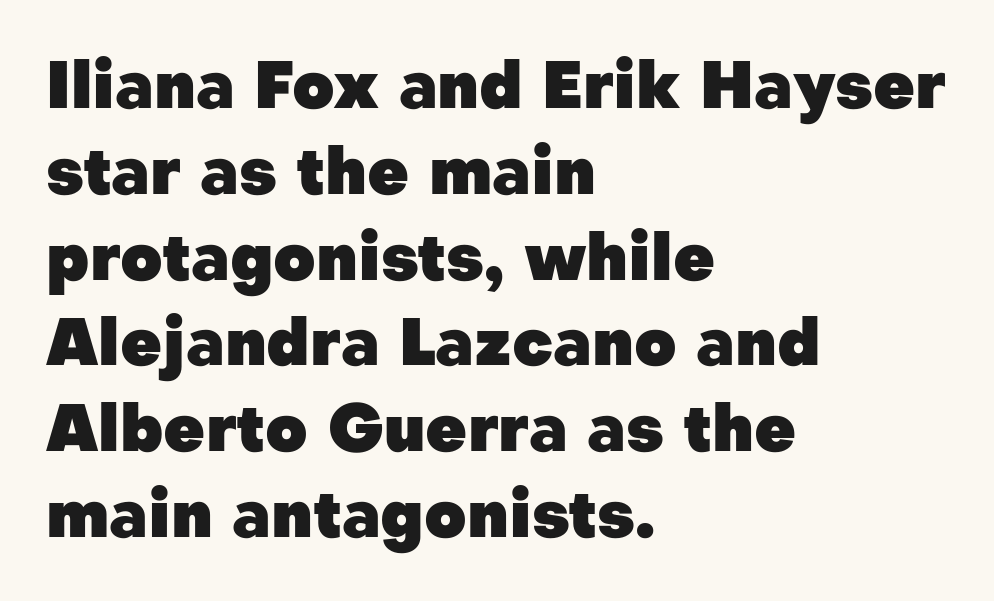
{"serif": "no", "italic": "no", "bold": "yes", "weight": "heavy", "width": "normal", "stroke_contrast": "low", "x_height": "medium", "monospaced": "no", "underline": "no", "align": "left", "line_spacing": "normal", "line_spacing_ratio": 1.32, "letter_spacing": "normal", "letter_spacing_em": 0.0, "glyph_px": 65}
